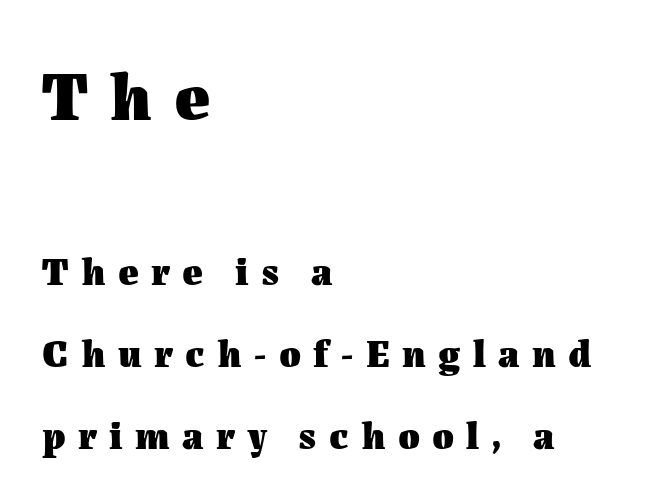
{"italic": "no", "bold": "yes", "weight": "heavy", "width": "normal", "stroke_contrast": "medium", "x_height": "medium", "monospaced": "no", "underline": "no", "align": "left", "line_spacing": "loose", "line_spacing_ratio": 2.11, "letter_spacing": "wide", "letter_spacing_em": 0.32, "larger_block": "first", "size_ratio": 1.74, "glyph_px": 68}
